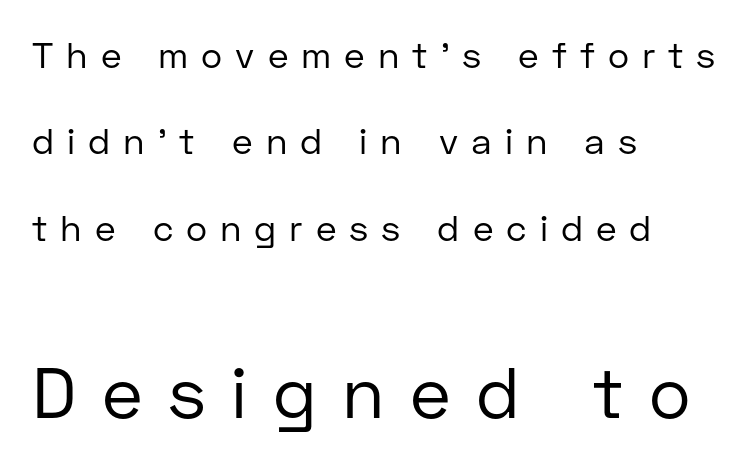
Q: Is the text bold? A: No.
Q: Is the text italic (slanted)? A: No, it is upright.
Q: Is the typeface a serif or a sans-serif typeface? A: Sans-serif.
Q: Is the text underlined? A: No.
Q: How is the paragraph aligned? A: Left-aligned.
Q: Is the spacing between letters normal or unusually wide? A: Unusually wide.
Q: Is the spacing between lines tight, normal or loose? A: Loose.
Q: Which block of text is set in a larger size, the first (top) or the second (bottom)? A: The second (bottom) one.
Q: Width (condensed, normal, or wide)? A: Normal.
Q: Stroke contrast? A: Low.
Q: x-height? A: Medium.
Q: Monospaced? A: No.
